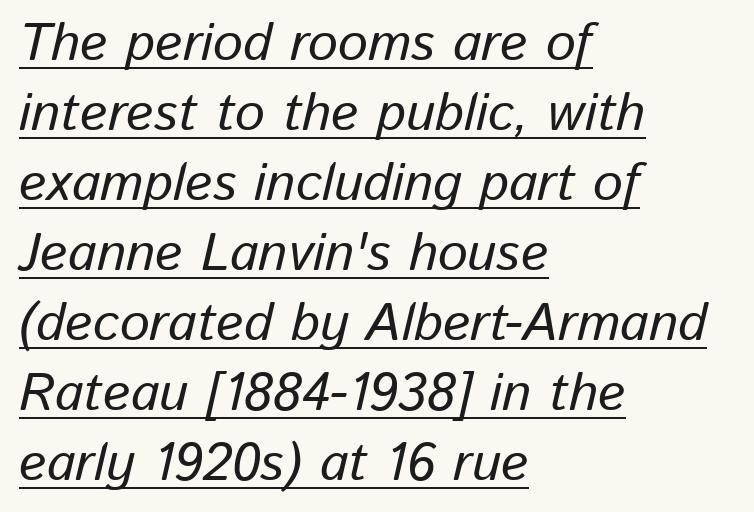
Does a line run under the words? Yes, clearly. Quick note: interline space is typical. Character widths vary here, with narrow letters taking less room than wide ones. The rendering applies a slant to the glyphs.
